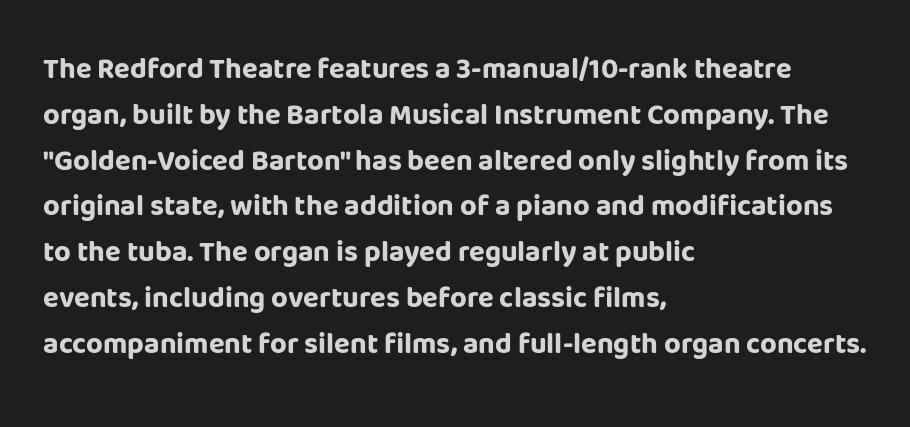
Q: Is the text bold? A: Yes.
Q: Is the text italic (slanted)? A: No, it is upright.
Q: Is the typeface a serif or a sans-serif typeface? A: Sans-serif.
Q: Is the text underlined? A: No.
Q: How is the paragraph aligned? A: Left-aligned.
Q: Is the spacing between letters normal or unusually wide? A: Normal.
Q: Is the spacing between lines tight, normal or loose? A: Normal.
Q: Width (condensed, normal, or wide)? A: Normal.
Q: Stroke contrast? A: Low.
Q: x-height? A: Large.
Q: Monospaced? A: No.
